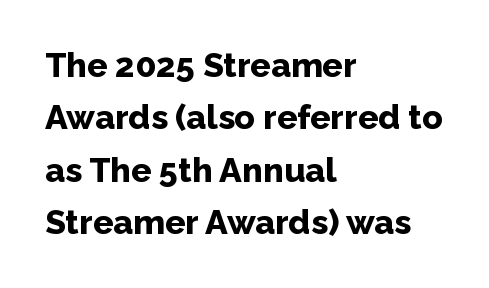
Observe the ordinary spacing: letters are neighbours, not strangers. Here the designer chose a conventional face with non-uniform glyph widths. Honestly, the row spacing looks completely unremarkable. Chunky letters — that's bold for sure. Upright lettering throughout.
